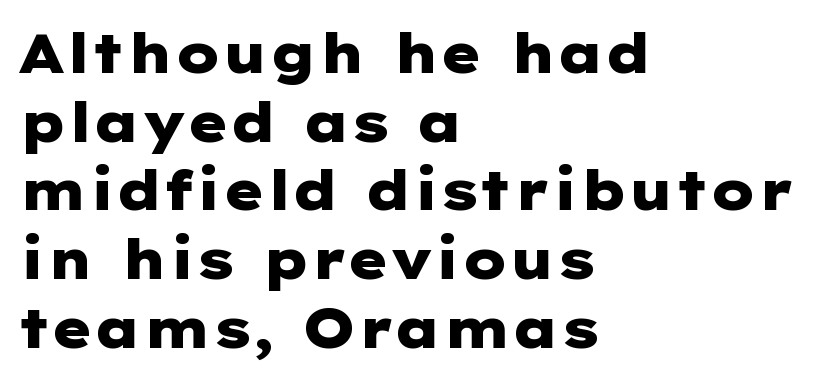
{"serif": "no", "italic": "no", "bold": "yes", "weight": "heavy", "width": "wide", "stroke_contrast": "low", "x_height": "medium", "underline": "no", "align": "left", "line_spacing": "normal", "line_spacing_ratio": 1.25, "letter_spacing": "normal", "letter_spacing_em": 0.0, "glyph_px": 55}
